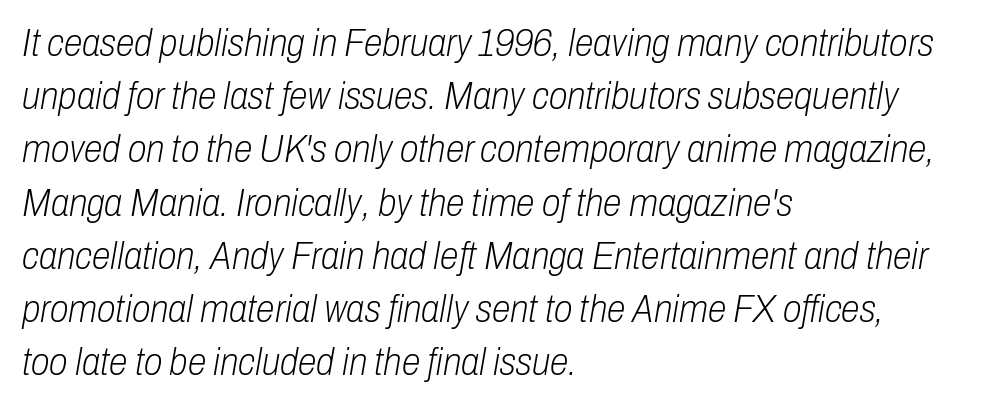
The text carries the slant typical of an italic or oblique font. Do the characters align in a grid? No, the font is proportional. Baseline-to-baseline distance is the conventional proportion of letter height. Visually the block forms a straight wall on the left and a jagged coastline on the right. Only glyphs here, with clear space below each row. A light-to-regular cut is what we see here.
